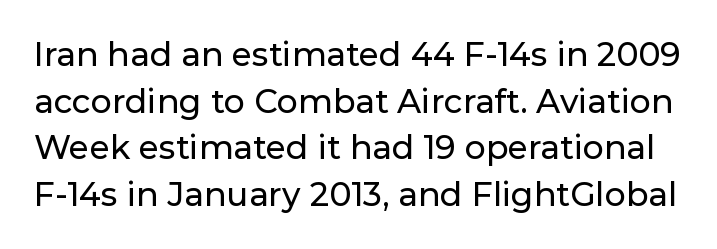
The image shows 33 px sans-serif type, upright; set normal line spacing (1.41x), normal letter spacing, not underlined; low stroke contrast and a medium x-height.
